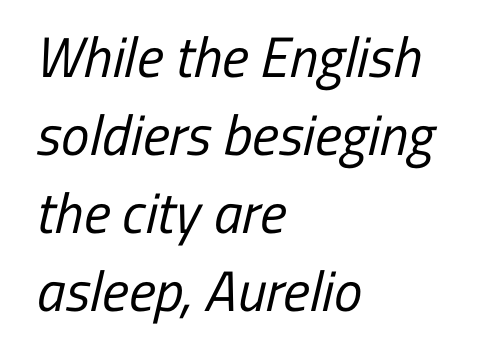
{"serif": "no", "bold": "no", "weight": "regular", "width": "condensed", "stroke_contrast": "low", "x_height": "medium", "monospaced": "no", "underline": "no", "align": "left", "line_spacing": "normal", "line_spacing_ratio": 1.37, "letter_spacing": "normal", "letter_spacing_em": 0.0, "glyph_px": 57}
